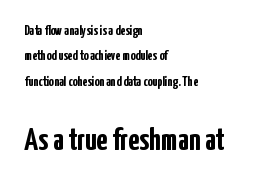
The image shows 32 px semibold, condensed sans-serif type, upright; set left-aligned, line spacing 1.82x, normal letter spacing, not underlined; the second (bottom) block is 2.29x larger; low stroke contrast and a medium x-height.
